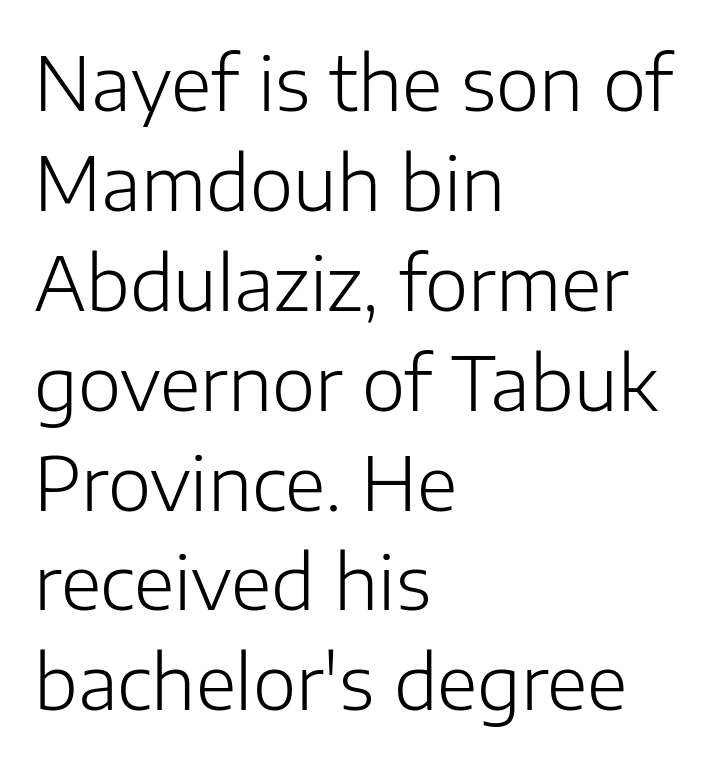
{"serif": "no", "italic": "no", "bold": "no", "weight": "light", "width": "normal", "stroke_contrast": "low", "x_height": "medium", "monospaced": "no", "underline": "no", "align": "left", "line_spacing": "normal", "line_spacing_ratio": 1.35, "letter_spacing": "normal", "letter_spacing_em": 0.0, "glyph_px": 74}
